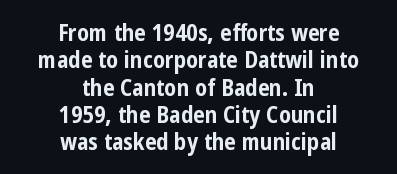
Q: Is the text bold? A: Yes.
Q: Is the text italic (slanted)? A: No, it is upright.
Q: Is the text underlined? A: No.
Q: How is the paragraph aligned? A: Centered.
Q: Is the spacing between letters normal or unusually wide? A: Normal.
